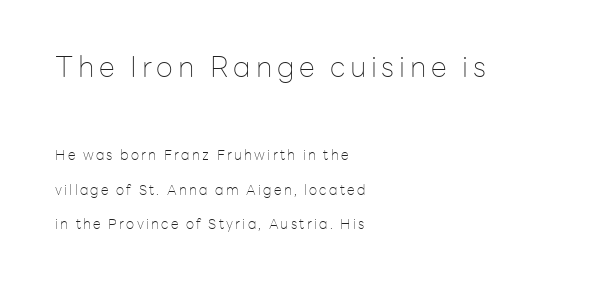
The image shows 29 px thin sans-serif type, upright; set left-aligned, loose line spacing (2.45x), not underlined; the first (top) block is 2.07x larger; low stroke contrast and a medium x-height.
